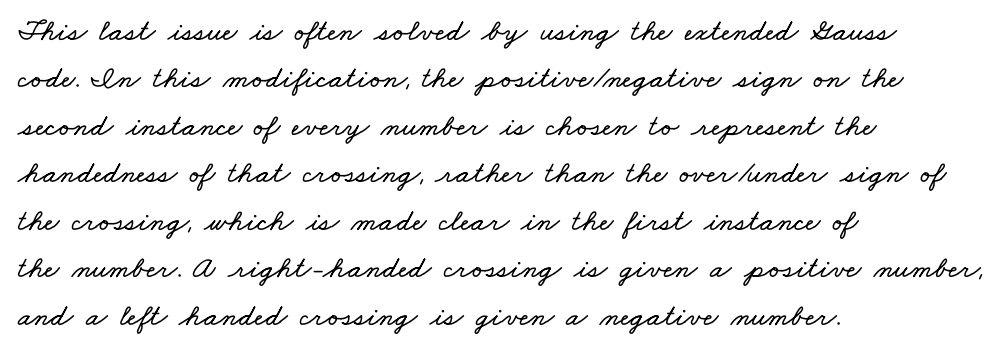
Q: Is the text underlined? A: No.
Q: How is the paragraph aligned? A: Left-aligned.
Q: Is the spacing between letters normal or unusually wide? A: Normal.
Q: Is the spacing between lines tight, normal or loose? A: Normal.
Q: Width (condensed, normal, or wide)? A: Wide.
Q: Stroke contrast? A: Low.
Q: x-height? A: Small.
Q: Monospaced? A: No.
